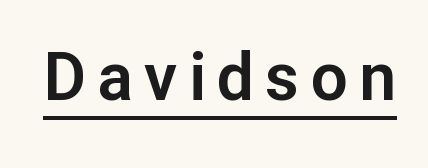
Q: Is the text italic (slanted)? A: No, it is upright.
Q: Is the typeface a serif or a sans-serif typeface? A: Sans-serif.
Q: Is the text underlined? A: Yes.
Q: Width (condensed, normal, or wide)? A: Normal.
Q: Stroke contrast? A: Low.
Q: x-height? A: Medium.
Q: Monospaced? A: No.
